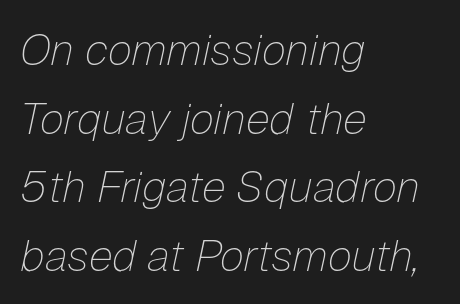
{"italic": "yes", "lean": "right", "slant_degrees": 12, "bold": "no", "weight": "thin", "width": "normal", "stroke_contrast": "low", "x_height": "medium", "monospaced": "no", "underline": "no", "align": "left", "line_spacing": "normal", "line_spacing_ratio": 1.56, "letter_spacing": "normal", "letter_spacing_em": 0.0, "glyph_px": 44}
